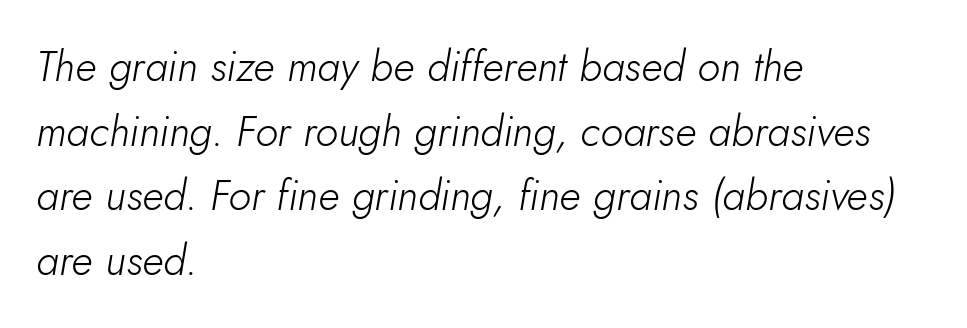
{"italic": "yes", "lean": "right", "slant_degrees": 10, "bold": "no", "weight": "light", "width": "normal", "stroke_contrast": "low", "x_height": "small", "monospaced": "no", "underline": "no", "align": "left", "line_spacing": "normal", "line_spacing_ratio": 1.54, "letter_spacing": "normal", "letter_spacing_em": 0.0, "glyph_px": 42}
